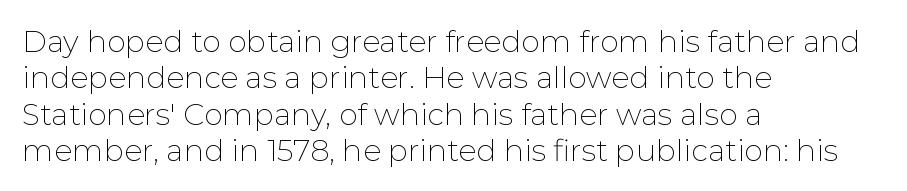
The image shows 30 px thin sans-serif type, upright; set left-aligned, line spacing 1.21x, normal letter spacing, not underlined; low stroke contrast and a medium x-height.
